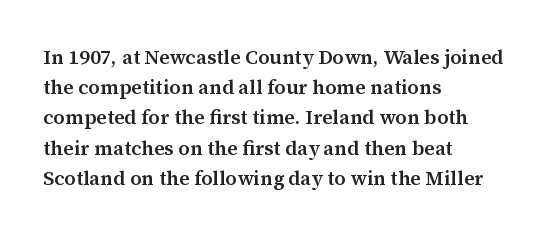
{"italic": "no", "bold": "semi", "underline": "no", "align": "left", "line_spacing": "normal", "line_spacing_ratio": 1.51, "letter_spacing": "normal", "letter_spacing_em": 0.0, "glyph_px": 20}
